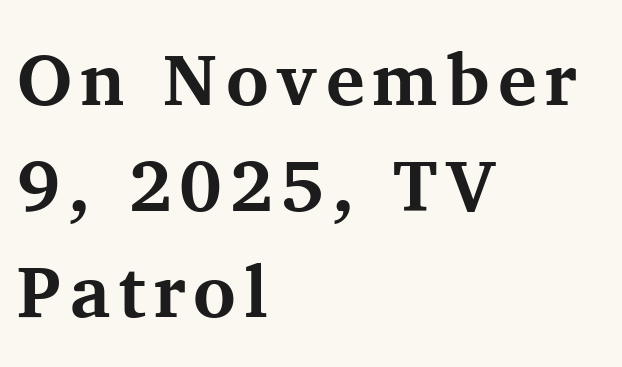
The image shows 73 px bold serif type, upright; set left-aligned, normal line spacing (1.45x), not underlined; medium stroke contrast and a medium x-height.
